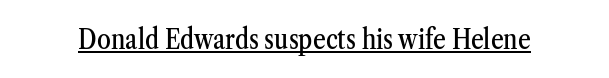
The image shows 28 px condensed serif type, upright; set normal letter spacing, underlined; medium stroke contrast and a medium x-height.
